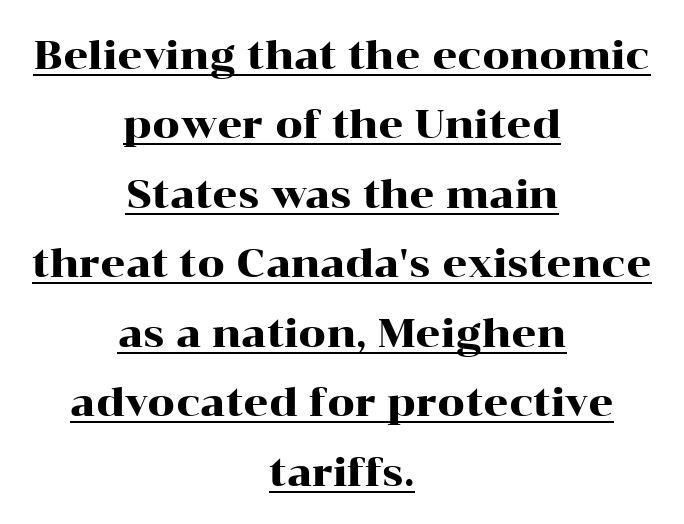
Q: Is the text italic (slanted)? A: No, it is upright.
Q: Is the typeface a serif or a sans-serif typeface? A: Serif.
Q: Is the text underlined? A: Yes.
Q: How is the paragraph aligned? A: Centered.
Q: Is the spacing between letters normal or unusually wide? A: Normal.
Q: Width (condensed, normal, or wide)? A: Wide.
Q: Stroke contrast? A: High.
Q: x-height? A: Medium.
Q: Monospaced? A: No.
